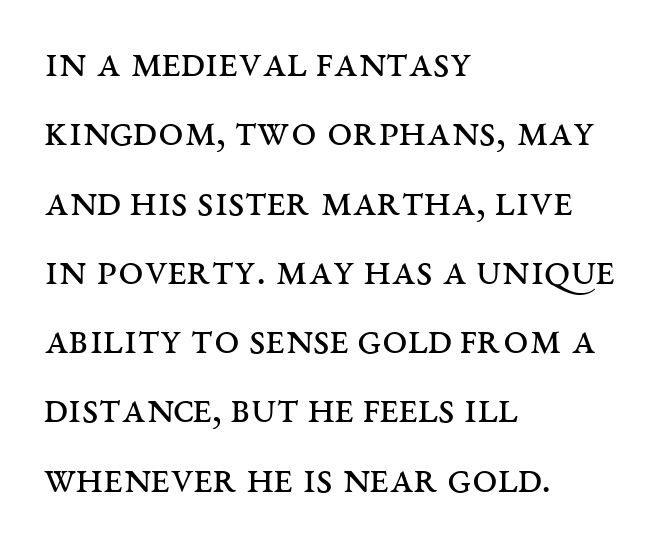
{"serif": "yes", "italic": "no", "bold": "no", "weight": "regular", "width": "wide", "stroke_contrast": "medium", "x_height": "large", "monospaced": "no", "underline": "no", "align": "left", "line_spacing": "normal", "line_spacing_ratio": 1.54, "letter_spacing": "normal", "letter_spacing_em": 0.0, "glyph_px": 45}
